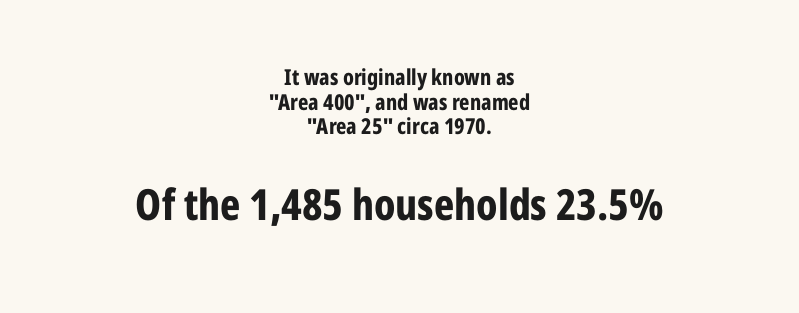
Q: Is the text bold? A: Yes.
Q: Is the text italic (slanted)? A: No, it is upright.
Q: Is the typeface a serif or a sans-serif typeface? A: Sans-serif.
Q: Is the text underlined? A: No.
Q: How is the paragraph aligned? A: Centered.
Q: Is the spacing between letters normal or unusually wide? A: Normal.
Q: Is the spacing between lines tight, normal or loose? A: Tight.
Q: Which block of text is set in a larger size, the first (top) or the second (bottom)? A: The second (bottom) one.
Q: Width (condensed, normal, or wide)? A: Condensed.
Q: Stroke contrast? A: Low.
Q: x-height? A: Medium.
Q: Monospaced? A: No.
